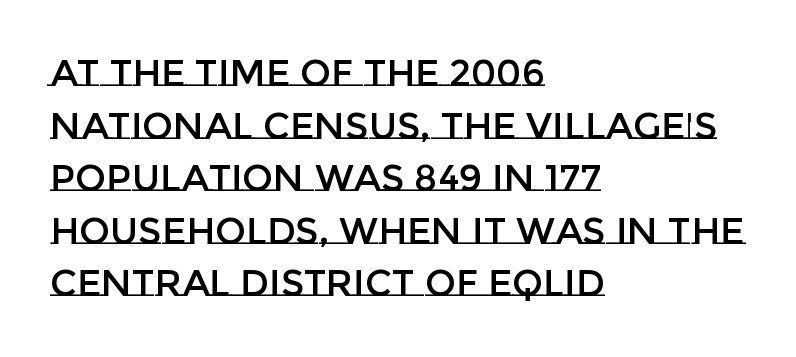
Nope, not italic — everything's standing straight. Reading down the block, your eye returns to a fixed left position each line. These lines are rendered in a variable-pitch font. Nobody drew a line under any word here. The leading is moderate, giving the passage an even texture.
